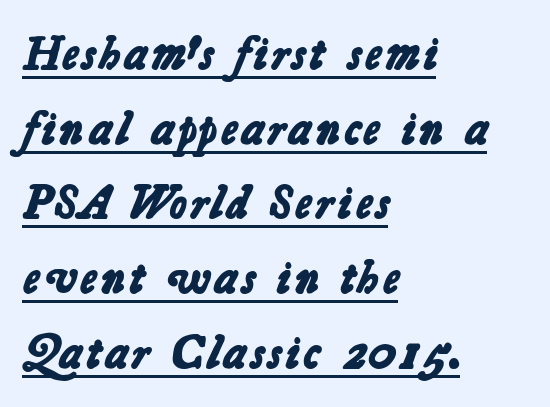
The image shows 47 px bold sans-serif type; set left-aligned, normal line spacing (1.59x), normal letter spacing, underlined; low stroke contrast and a medium x-height.
